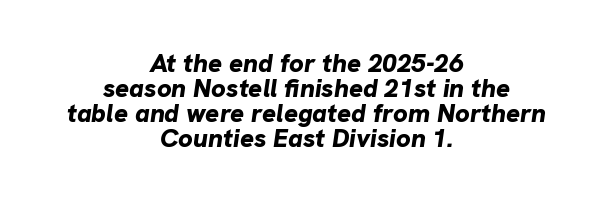
{"italic": "yes", "lean": "right", "slant_degrees": 8, "bold": "yes", "underline": "no", "align": "center", "line_spacing": "tight", "line_spacing_ratio": 0.96, "letter_spacing": "normal", "letter_spacing_em": 0.0, "glyph_px": 26}
